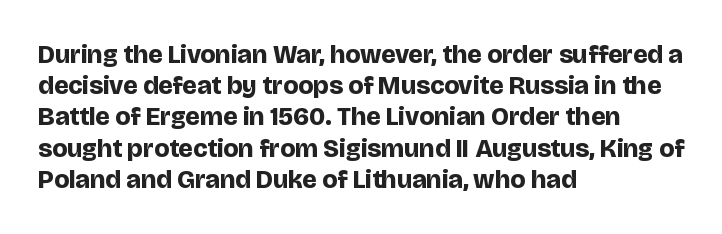
Q: Is the text bold? A: Yes.
Q: Is the text italic (slanted)? A: No, it is upright.
Q: Is the text underlined? A: No.
Q: How is the paragraph aligned? A: Left-aligned.
Q: Is the spacing between letters normal or unusually wide? A: Normal.
